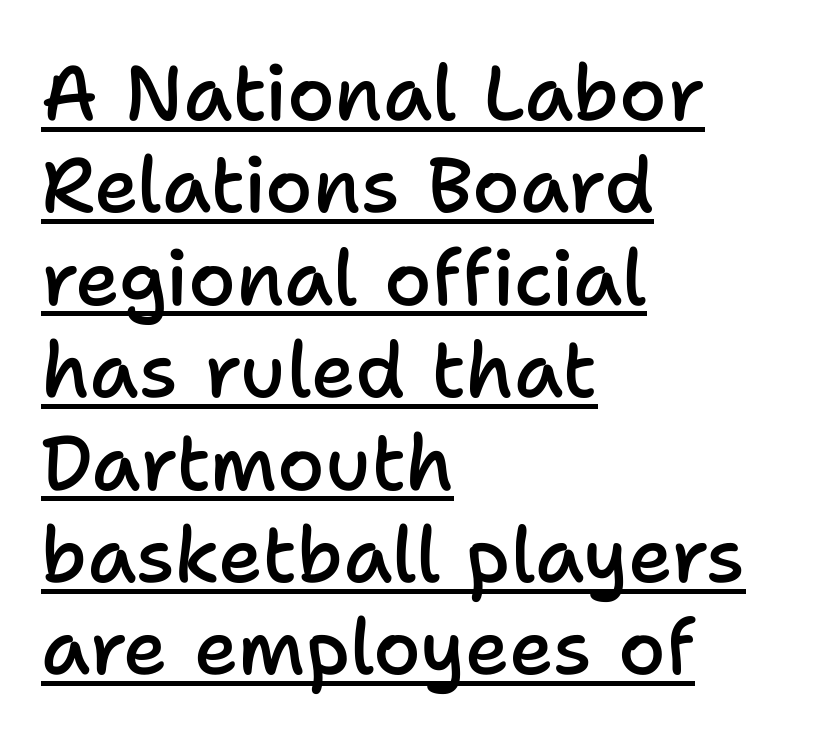
Every character sits straight up, as roman type does. This sample is left-justified, so line endings fall wherever the words run out. Summary of weight: moderately heavy, a semibold. Compared with typical body copy, the letter spacing here is the same. Does the type have serifs? No, each stem ends abruptly. These lines are rendered in a variable-pitch font.
